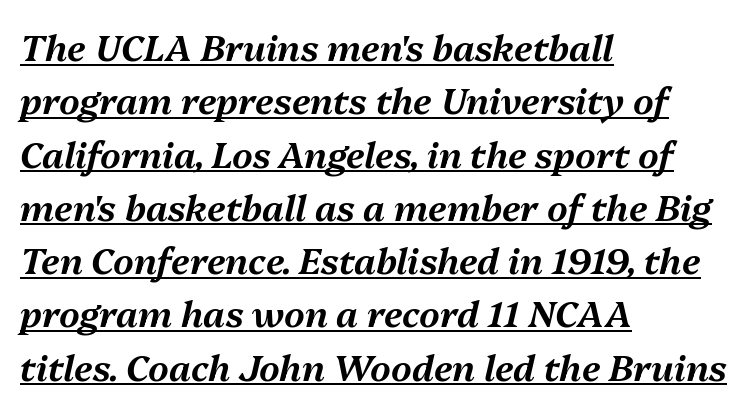
Q: Is the text italic (slanted)? A: Yes, it leans right by about 13 degrees.
Q: Is the text underlined? A: Yes.
Q: How is the paragraph aligned? A: Left-aligned.
Q: Is the spacing between letters normal or unusually wide? A: Normal.
Q: Is the spacing between lines tight, normal or loose? A: Normal.
Q: Width (condensed, normal, or wide)? A: Normal.
Q: Stroke contrast? A: Medium.
Q: x-height? A: Medium.
Q: Monospaced? A: No.
